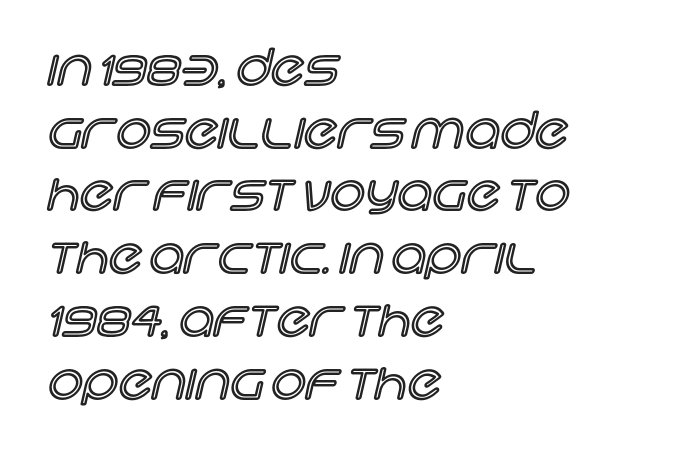
Reading down the column, the eye jumps a familiar distance to each next line. Alignment: flush left. Standard letterfit; no display-style spreading of the glyphs. Here the designer chose a conventional face with non-uniform glyph widths.
